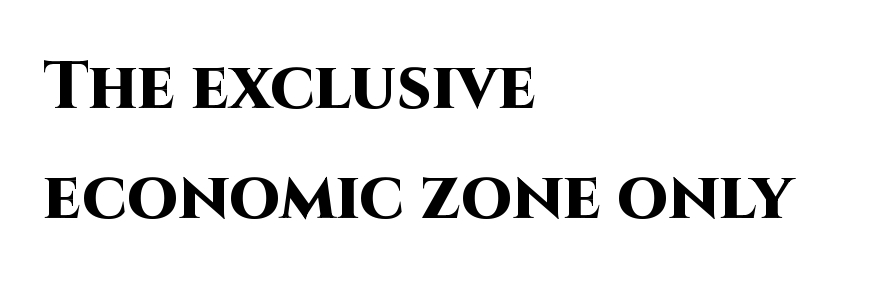
{"serif": "no", "italic": "no", "bold": "yes", "weight": "heavy", "width": "normal", "stroke_contrast": "high", "x_height": "large", "monospaced": "no", "underline": "no", "align": "left", "line_spacing": "normal", "line_spacing_ratio": 1.66, "letter_spacing": "normal", "letter_spacing_em": 0.0, "glyph_px": 66}
